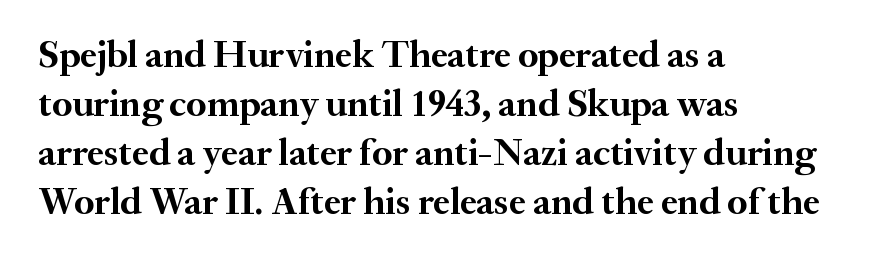
The sample has been set heavy, in full bold. Any mark beneath the type? The region is blank. The type is set solid horizontally, with unmodified tracking. These lines stack with their left ends in a neat column. The space between consecutive lines is moderate. The glyphs in this specimen are seriffed.
